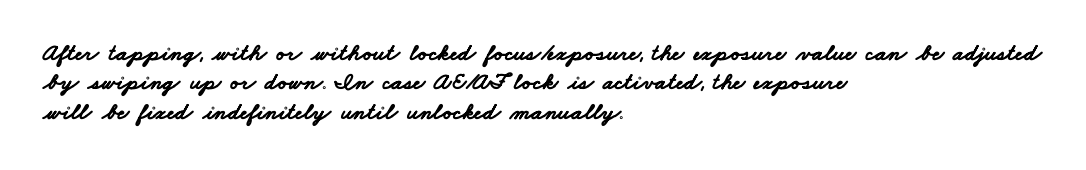
{"bold": "yes", "underline": "no", "align": "left", "line_spacing_ratio": 1.22, "letter_spacing": "normal", "letter_spacing_em": 0.0, "glyph_px": 24}
